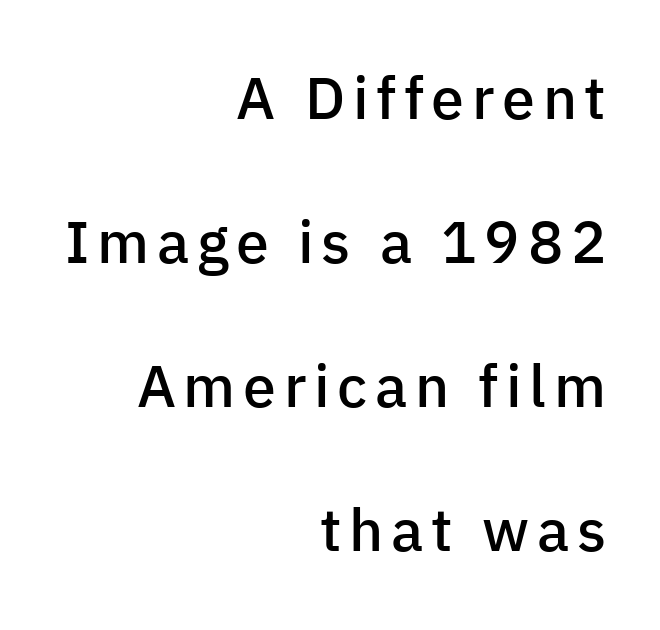
Typographically, this falls in the sans-serif category. Letters rest on an invisible, unmarked baseline. Does the leading feel generous? Absolutely, it's lavish. A flush-right, rag-left setting is used for this passage. Does the weight exceed regular? Yes, but only to semibold.
